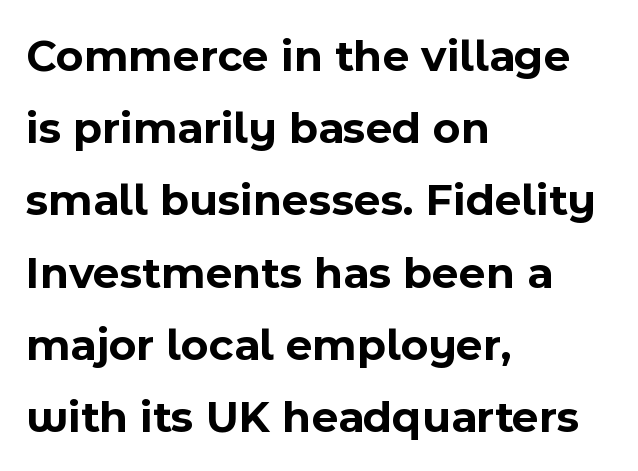
Q: Is the text bold? A: Yes.
Q: Is the text italic (slanted)? A: No, it is upright.
Q: Is the typeface a serif or a sans-serif typeface? A: Sans-serif.
Q: Is the text underlined? A: No.
Q: How is the paragraph aligned? A: Left-aligned.
Q: Is the spacing between letters normal or unusually wide? A: Normal.
Q: Is the spacing between lines tight, normal or loose? A: Normal.
Q: Width (condensed, normal, or wide)? A: Normal.
Q: x-height? A: Medium.
Q: Monospaced? A: No.
